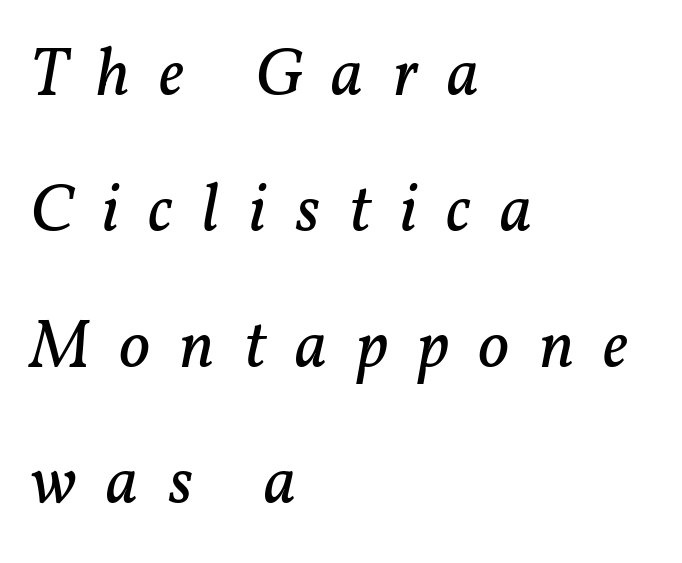
Line spacing here is loose. Proportional: the letters do not fall into vertical columns. A serif font was chosen for this passage. The passage shown leans; its letterforms are oblique.
